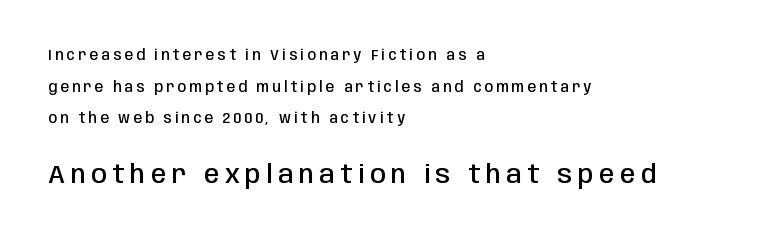
Regarding leading, the lines here are spaced well apart. Caption: expanded tracking, letters set apart. Does the lettering tilt? It doesn't — this is upright. These lines stack with their left ends in a neat column. Any mark beneath the type? The region is blank. These two chunks differ in scale, with the bottom chunk taking the larger measure.
